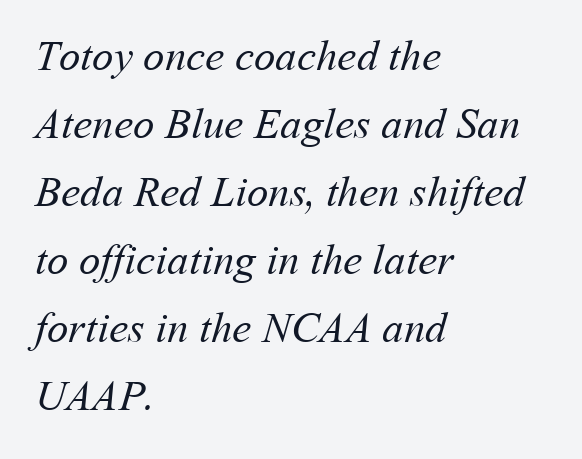
The designer left line spacing at the default. The font sits on the lighter half of the weight spectrum, regular included. This sample uses plain, unmodified letter spacing. Notice how the passage keeps a crisp vertical edge on the left only. Varying glyph widths throughout — classic text-font behaviour.
